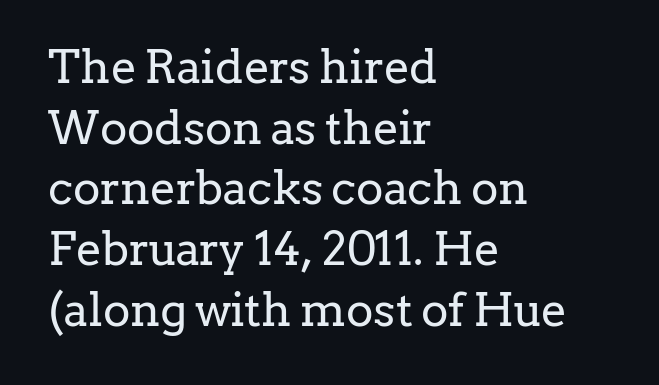
{"serif": "yes", "italic": "no", "bold": "no", "weight": "regular", "width": "normal", "stroke_contrast": "low", "x_height": "medium", "monospaced": "no", "underline": "no", "align": "left", "line_spacing": "normal", "line_spacing_ratio": 1.32, "letter_spacing": "normal", "letter_spacing_em": 0.0, "glyph_px": 46}
